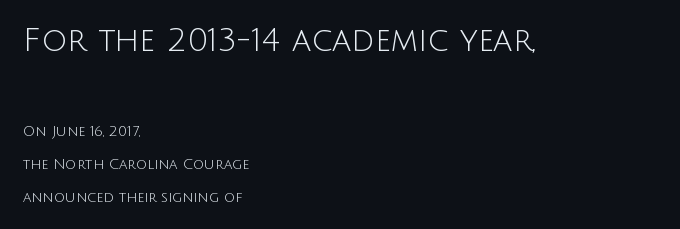
{"serif": "no", "italic": "no", "bold": "no", "weight": "light", "width": "normal", "stroke_contrast": "low", "x_height": "large", "monospaced": "no", "underline": "no", "align": "left", "line_spacing": "loose", "line_spacing_ratio": 2.34, "letter_spacing": "normal", "letter_spacing_em": 0.0, "larger_block": "first", "size_ratio": 2.29, "glyph_px": 32}
